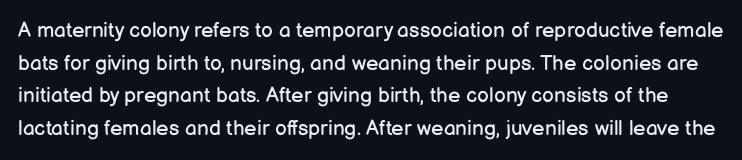
Q: Is the text bold? A: No.
Q: Is the text italic (slanted)? A: No, it is upright.
Q: Is the text underlined? A: No.
Q: Is the spacing between letters normal or unusually wide? A: Normal.
Q: Is the spacing between lines tight, normal or loose? A: Normal.
